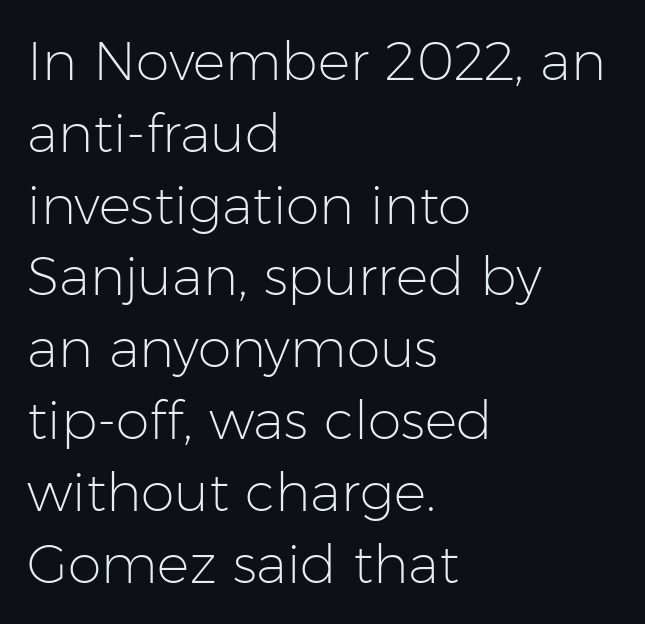
Q: Is the text bold? A: No.
Q: Is the text italic (slanted)? A: No, it is upright.
Q: Is the typeface a serif or a sans-serif typeface? A: Sans-serif.
Q: Is the text underlined? A: No.
Q: How is the paragraph aligned? A: Left-aligned.
Q: Is the spacing between letters normal or unusually wide? A: Normal.
Q: Is the spacing between lines tight, normal or loose? A: Normal.
Q: Width (condensed, normal, or wide)? A: Normal.
Q: Stroke contrast? A: Low.
Q: x-height? A: Medium.
Q: Monospaced? A: No.
